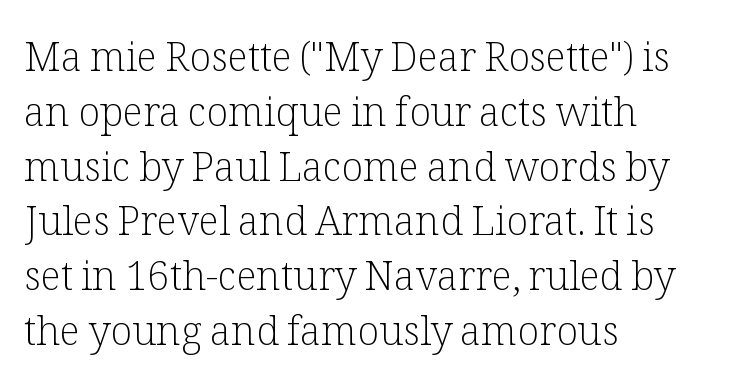
No extra ink here — the face is not bold. Spacing verdict: proportional, widths tailored to each character. This sample uses an upright cut, with every glyph sitting square on the baseline. The lines are quadded left. Plain, unruled lines of type. Check where the strokes stop: tiny serifs finish them off.
